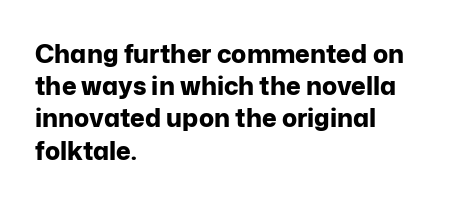
The image shows 25 px bold type, upright; set left-aligned, normal line spacing (1.29x), normal letter spacing, not underlined.
